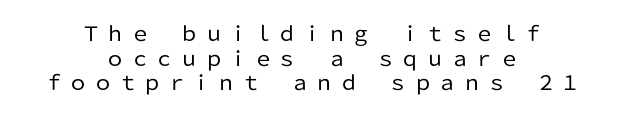
Q: Is the text bold? A: No.
Q: Is the text italic (slanted)? A: No, it is upright.
Q: Is the text underlined? A: No.
Q: How is the paragraph aligned? A: Centered.
Q: Is the spacing between letters normal or unusually wide? A: Unusually wide.
